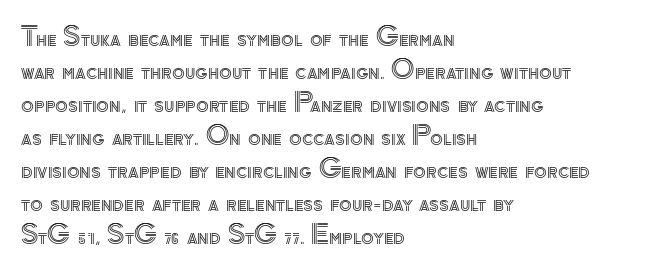
The image shows 26 px text type, upright; set left-aligned, normal line spacing (1.27x), normal letter spacing, not underlined.
